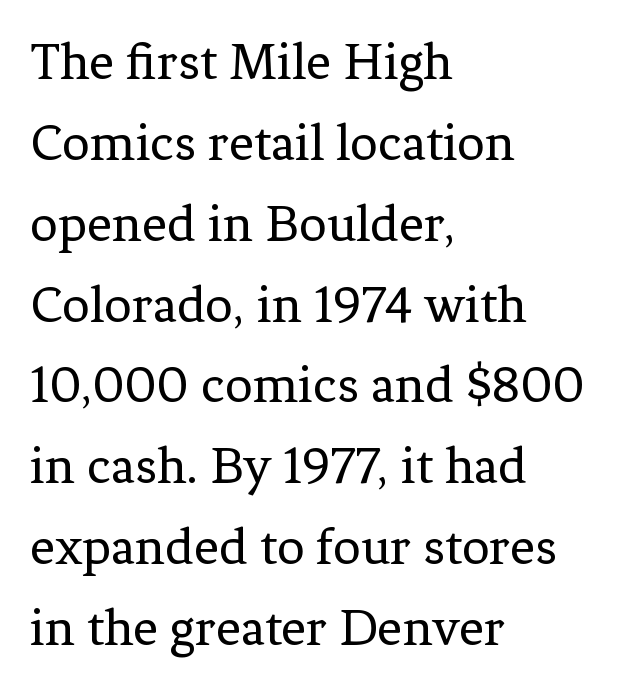
Any mark beneath the type? The region is blank. One-word summary of the alignment: left. The passage shown stacks its lines at a standard gap. Standard letterfit; no display-style spreading of the glyphs.
